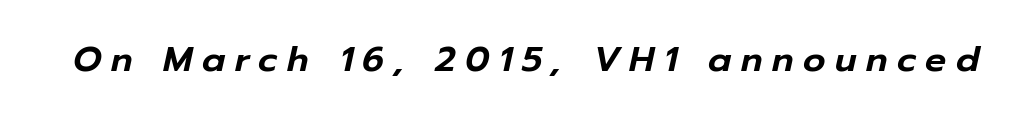
Q: Is the text italic (slanted)? A: Yes, it leans right by about 12 degrees.
Q: Is the text underlined? A: No.
Q: Is the spacing between letters normal or unusually wide? A: Unusually wide.
Q: Width (condensed, normal, or wide)? A: Normal.
Q: Stroke contrast? A: Low.
Q: x-height? A: Medium.
Q: Monospaced? A: No.
